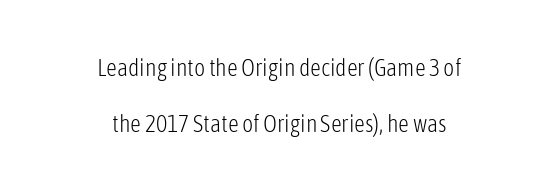
The image shows 24 px text type, upright; set centered, loose line spacing (2.35x), normal letter spacing, not underlined.
